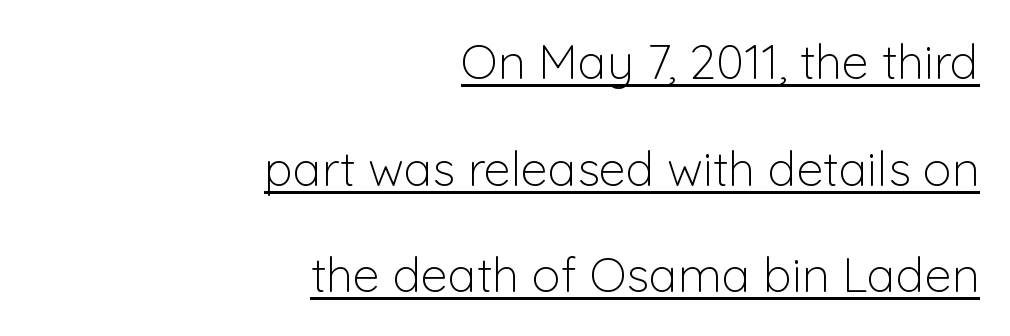
The image shows 48 px light sans-serif type, upright; set right-aligned, loose line spacing (2.22x), normal letter spacing, underlined; low stroke contrast and a medium x-height.
